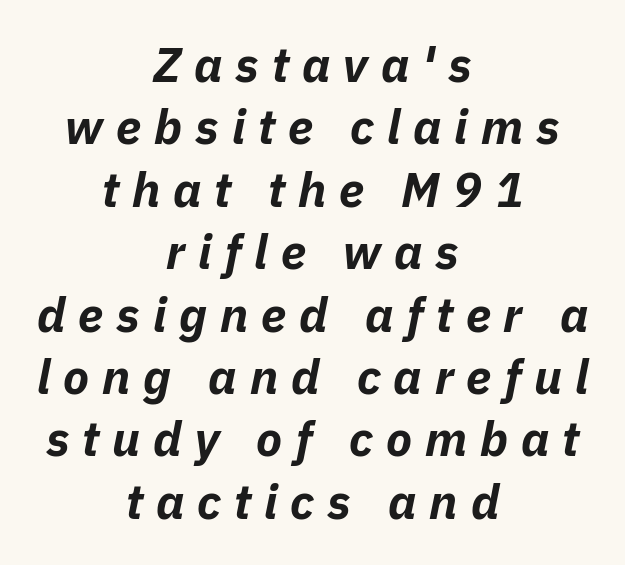
Q: Is the text bold? A: Yes.
Q: Is the text italic (slanted)? A: Yes, it leans right by about 11 degrees.
Q: Is the text underlined? A: No.
Q: How is the paragraph aligned? A: Centered.
Q: Is the spacing between letters normal or unusually wide? A: Unusually wide.
Q: Is the spacing between lines tight, normal or loose? A: Normal.
Q: Width (condensed, normal, or wide)? A: Normal.
Q: Stroke contrast? A: Low.
Q: x-height? A: Medium.
Q: Monospaced? A: No.
